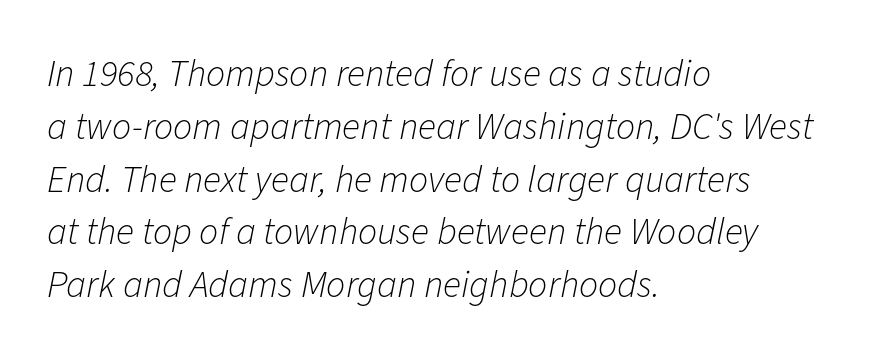
Words float on clear page, feet unadorned. Baseline-to-baseline distance is the conventional proportion of letter height. The face used here is proportionally spaced, like ordinary book or web type. Reading down the block, your eye returns to a fixed left position each line. Tall strokes in this sample are angled rather than plumb. The strokes carry an ordinary text weight at most.
